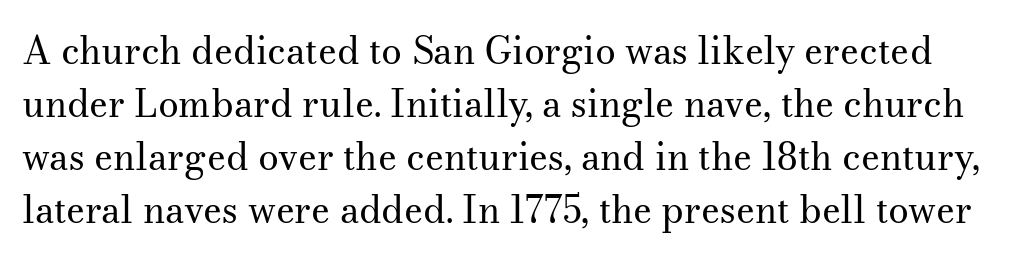
This is serif lettering, the kind often seen in printed books. Check under the words: just untouched page. The rendering uses a moderate line-height, typical for paragraphs. The strokes are not fattened; the text isn't bold. This rendering leaves character spacing at its baseline value. Is there any slant? The stems are plumb.
